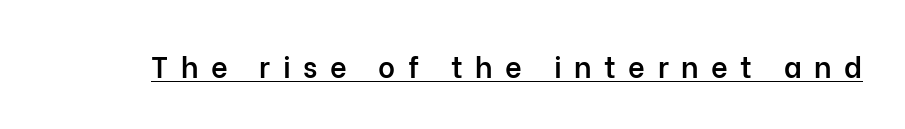
The rendering uses natural spacing where letterforms have individual widths. The letters stand upright; this is a roman face. The string is rendered with underlining switched on. The font is running at a semibold setting, under full bold.
